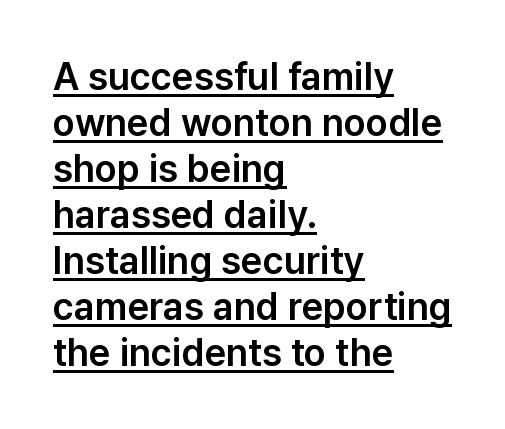
{"serif": "no", "italic": "no", "width": "normal", "stroke_contrast": "low", "x_height": "medium", "monospaced": "no", "underline": "yes", "align": "left", "line_spacing_ratio": 1.21, "letter_spacing": "normal", "letter_spacing_em": 0.0, "glyph_px": 38}
